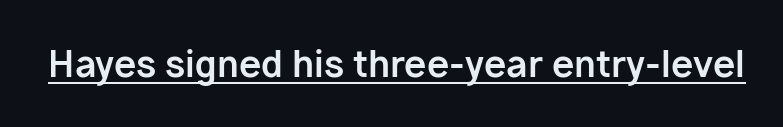
Q: Is the text bold? A: Yes.
Q: Is the text italic (slanted)? A: No, it is upright.
Q: Is the typeface a serif or a sans-serif typeface? A: Sans-serif.
Q: Is the text underlined? A: Yes.
Q: Is the spacing between letters normal or unusually wide? A: Normal.
Q: Width (condensed, normal, or wide)? A: Normal.
Q: Stroke contrast? A: Low.
Q: x-height? A: Medium.
Q: Monospaced? A: No.
